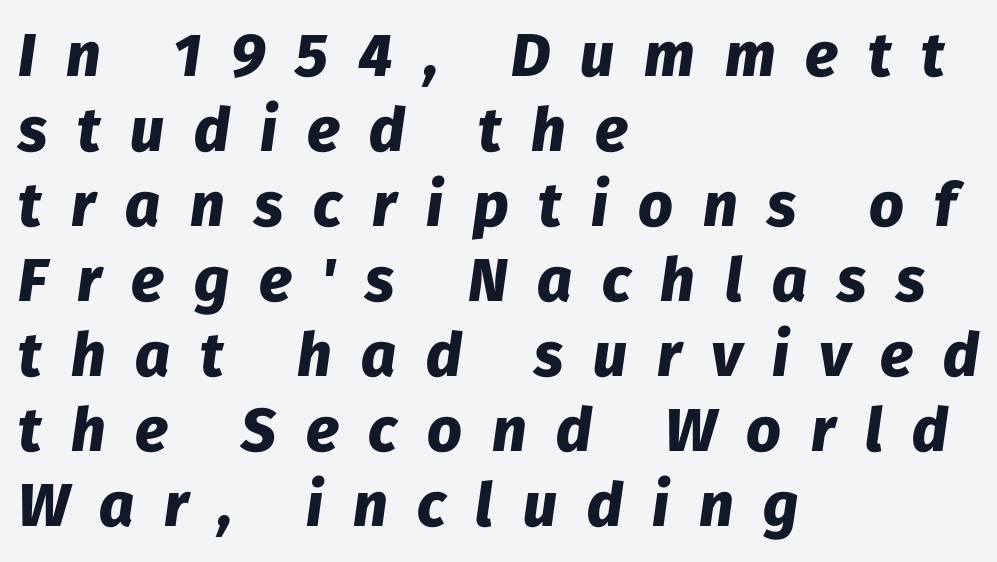
Q: Is the text bold? A: Yes.
Q: Is the text italic (slanted)? A: Yes, it leans right by about 8 degrees.
Q: Is the text underlined? A: No.
Q: How is the paragraph aligned? A: Left-aligned.
Q: Is the spacing between letters normal or unusually wide? A: Unusually wide.
Q: Width (condensed, normal, or wide)? A: Normal.
Q: Stroke contrast? A: Low.
Q: x-height? A: Medium.
Q: Monospaced? A: No.
